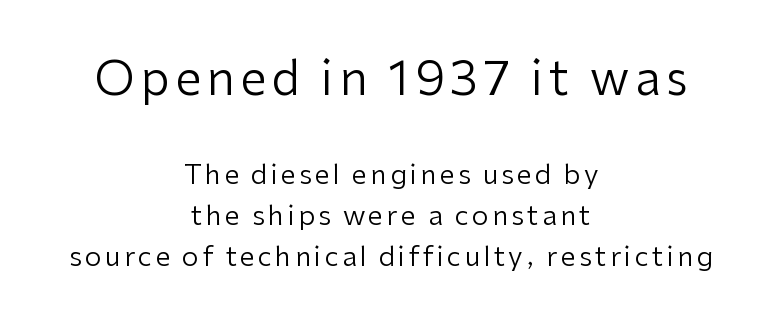
The letters carry no serifs — their stems end cleanly without finishing strokes. The passage shown begins with its larger block and ends with its smaller one. Spacing verdict: proportional, widths tailored to each character. Upright lettering throughout. The leading is moderate, giving the passage an even texture.
